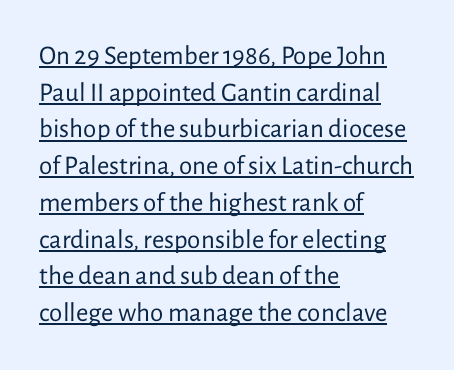
The letters stand straight up with perfectly vertical stems. Does a line run under the words? Yes, clearly. These lines are set flush left with a ragged right edge. Short note: letters normally spaced. Honestly, the row spacing looks completely unremarkable. Weight: not bold — regular or lighter.
